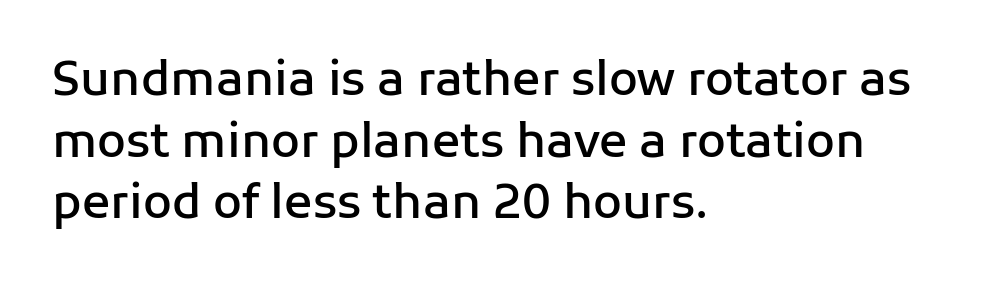
The image shows 47 px semibold sans-serif type, upright; set left-aligned, normal line spacing (1.31x), normal letter spacing, not underlined; low stroke contrast and a medium x-height.
